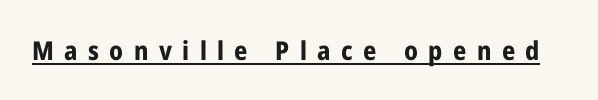
The typesetting leans heavy: a genuine bold. Letter spacing: wide. Students, observe the line beneath the letters — that is underlining. Does the lettering tilt? It doesn't — this is upright.
